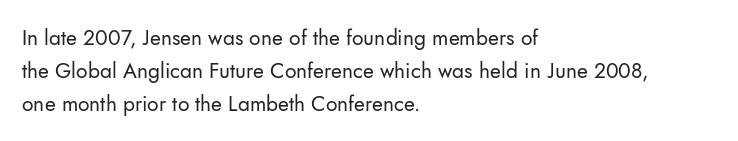
Q: Is the text bold? A: No.
Q: Is the text italic (slanted)? A: No, it is upright.
Q: Is the text underlined? A: No.
Q: How is the paragraph aligned? A: Left-aligned.
Q: Is the spacing between letters normal or unusually wide? A: Normal.
Q: Is the spacing between lines tight, normal or loose? A: Normal.
